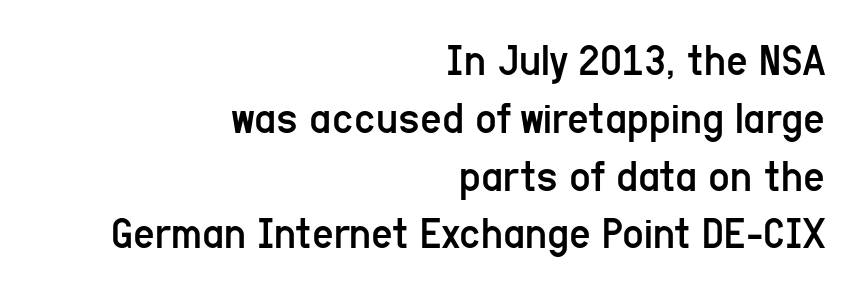
Q: Is the text bold? A: No.
Q: Is the text italic (slanted)? A: No, it is upright.
Q: Is the typeface a serif or a sans-serif typeface? A: Sans-serif.
Q: Is the text underlined? A: No.
Q: How is the paragraph aligned? A: Right-aligned.
Q: Is the spacing between letters normal or unusually wide? A: Normal.
Q: Width (condensed, normal, or wide)? A: Condensed.
Q: Stroke contrast? A: Low.
Q: x-height? A: Medium.
Q: Monospaced? A: No.
